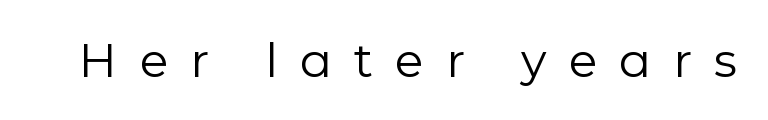
{"serif": "no", "italic": "no", "bold": "no", "weight": "regular", "width": "normal", "stroke_contrast": "low", "x_height": "medium", "monospaced": "no", "underline": "no", "letter_spacing": "wide", "letter_spacing_em": 0.47, "glyph_px": 47}
